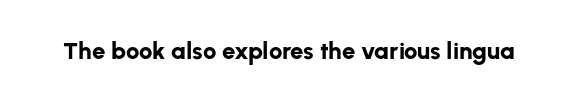
Q: Is the text bold? A: Yes.
Q: Is the text italic (slanted)? A: No, it is upright.
Q: Is the text underlined? A: No.
Q: Is the spacing between letters normal or unusually wide? A: Normal.
